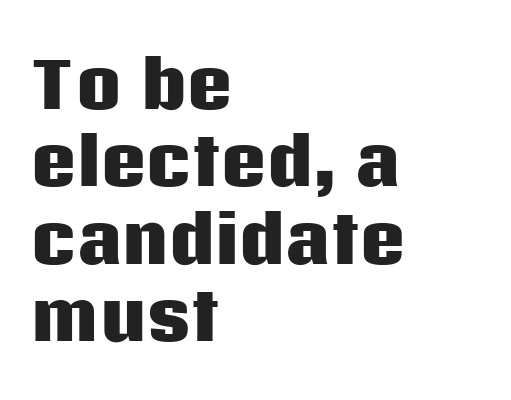
Q: Is the text bold? A: Yes.
Q: Is the text italic (slanted)? A: No, it is upright.
Q: Is the typeface a serif or a sans-serif typeface? A: Sans-serif.
Q: Is the text underlined? A: No.
Q: How is the paragraph aligned? A: Left-aligned.
Q: Is the spacing between letters normal or unusually wide? A: Normal.
Q: Width (condensed, normal, or wide)? A: Normal.
Q: Stroke contrast? A: Low.
Q: x-height? A: Large.
Q: Monospaced? A: No.
